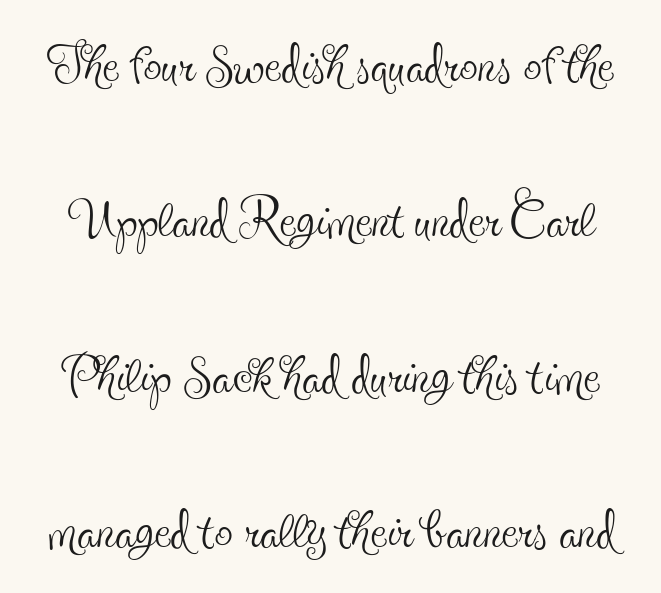
The image shows 73 px thin, condensed serif type; set loose line spacing (2.13x), normal letter spacing, not underlined; a small x-height.
